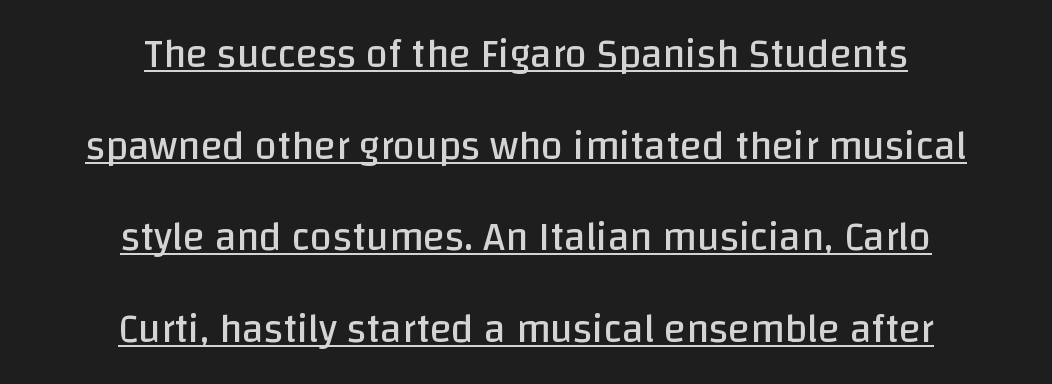
The image shows 40 px regular-weight sans-serif type, upright; set centered, loose line spacing (2.29x), normal letter spacing, underlined; low stroke contrast and a large x-height.
